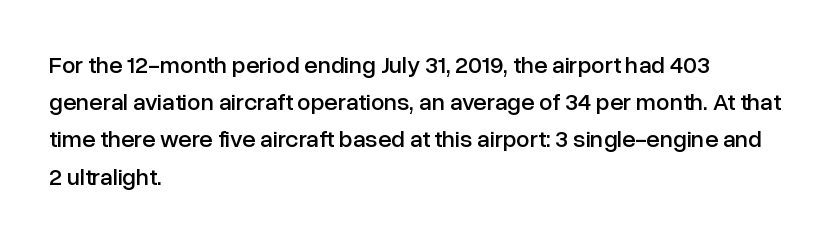
{"italic": "no", "underline": "no", "align": "left", "line_spacing": "normal", "line_spacing_ratio": 1.55, "letter_spacing": "normal", "letter_spacing_em": 0.0, "glyph_px": 24}
